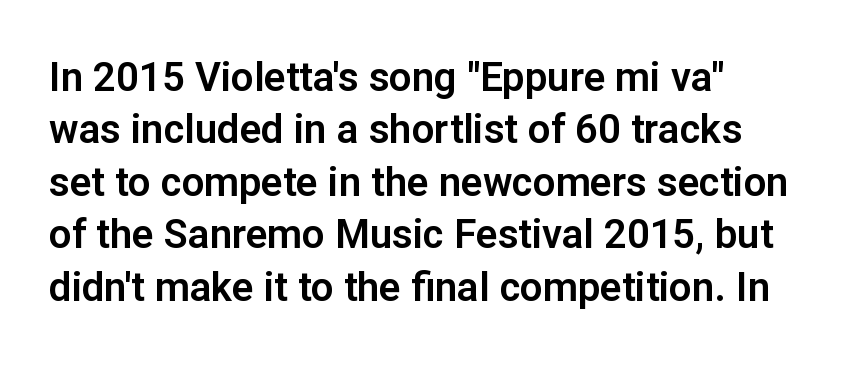
Q: Is the text italic (slanted)? A: No, it is upright.
Q: Is the typeface a serif or a sans-serif typeface? A: Sans-serif.
Q: Is the text underlined? A: No.
Q: How is the paragraph aligned? A: Left-aligned.
Q: Is the spacing between letters normal or unusually wide? A: Normal.
Q: Is the spacing between lines tight, normal or loose? A: Normal.
Q: Width (condensed, normal, or wide)? A: Normal.
Q: Stroke contrast? A: Low.
Q: x-height? A: Medium.
Q: Monospaced? A: No.
